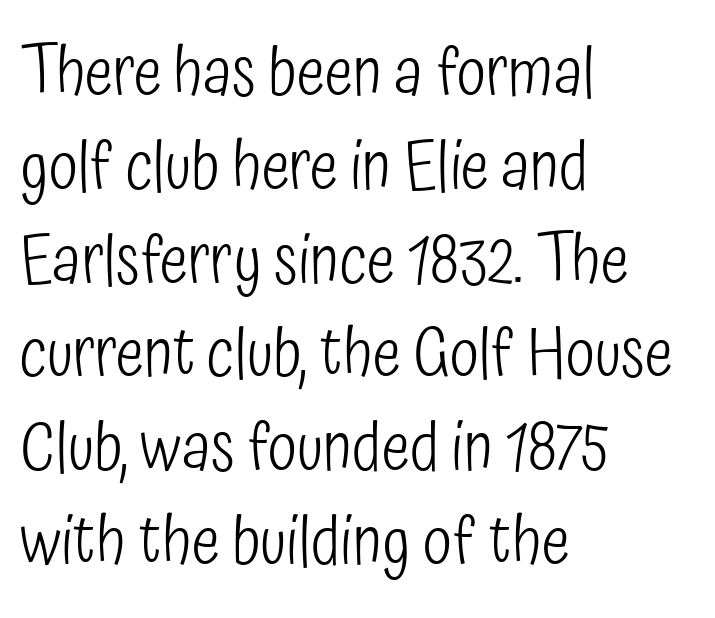
Q: Is the text bold? A: No.
Q: Is the text italic (slanted)? A: No, it is upright.
Q: Is the typeface a serif or a sans-serif typeface? A: Sans-serif.
Q: Is the text underlined? A: No.
Q: How is the paragraph aligned? A: Left-aligned.
Q: Is the spacing between letters normal or unusually wide? A: Normal.
Q: Is the spacing between lines tight, normal or loose? A: Normal.
Q: Width (condensed, normal, or wide)? A: Condensed.
Q: Stroke contrast? A: Low.
Q: x-height? A: Medium.
Q: Monospaced? A: No.
